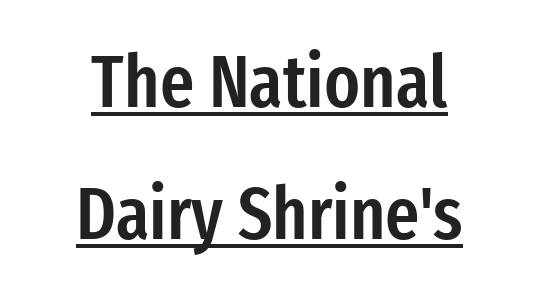
These lines are centered, leaving both edges ragged. The rendering uses natural spacing where letterforms have individual widths. Is this a sans? Yes — the strokes have no serifs. The rendering uses a semibold face; strokes are thickened but not to full bold. The type sits square on the baseline with zero lean. This is underlined copy, the kind a proofreader might mark for attention.
